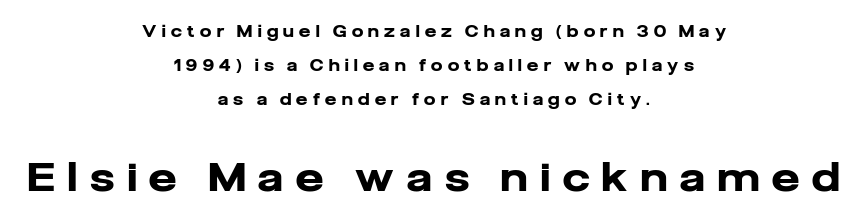
Teacher's note: observe the equal gaps on both sides — that is centered alignment. Does the bottom block carry the larger type? Yes, it does. Look at the stroke-to-counter ratio: heavy, a bold. The letters carry no serifs — their stems end cleanly without finishing strokes.
